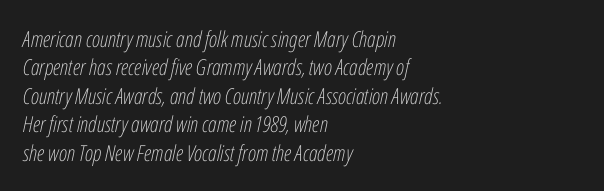
Quick note: italic. This block has exactly the height ordinary leading produces. Casual observation: everything's shoved over to the left. Observe the ordinary spacing: letters are neighbours, not strangers. Bare-footed words on every line. Stem width sits at or under what a default text font uses.
